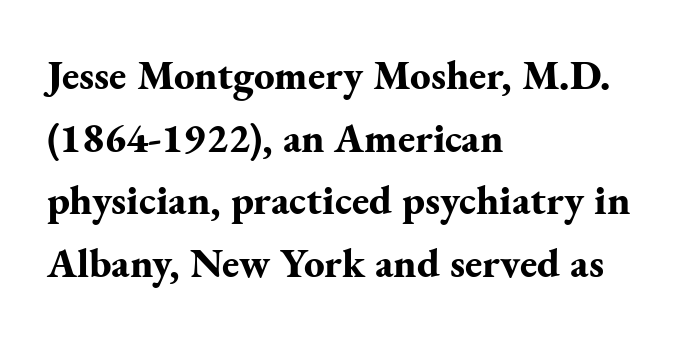
{"serif": "yes", "italic": "no", "bold": "yes", "weight": "bold", "width": "normal", "stroke_contrast": "medium", "x_height": "small", "monospaced": "no", "underline": "no", "align": "left", "line_spacing": "normal", "line_spacing_ratio": 1.53, "letter_spacing": "normal", "letter_spacing_em": 0.0, "glyph_px": 41}
